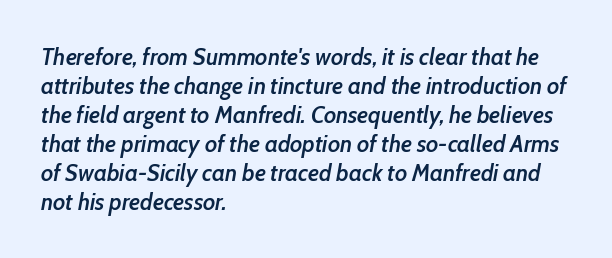
Q: Is the text bold? A: Semi-bold.
Q: Is the text italic (slanted)? A: Yes, it leans right by about 10 degrees.
Q: Is the text underlined? A: No.
Q: How is the paragraph aligned? A: Left-aligned.
Q: Is the spacing between letters normal or unusually wide? A: Normal.
